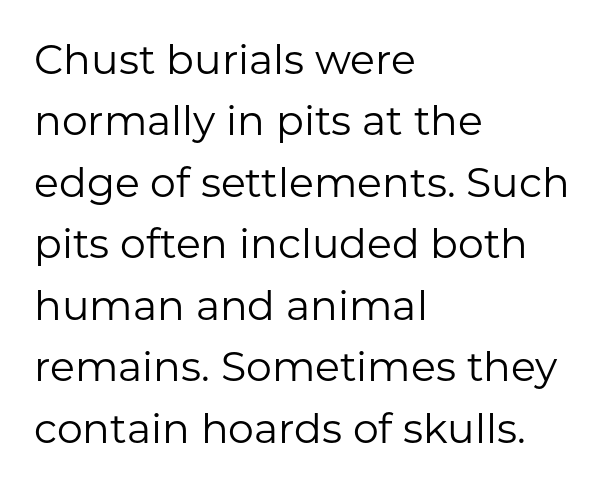
The image shows 41 px regular-weight sans-serif type, upright; set left-aligned, normal line spacing (1.5x), normal letter spacing, not underlined; low stroke contrast and a medium x-height.
